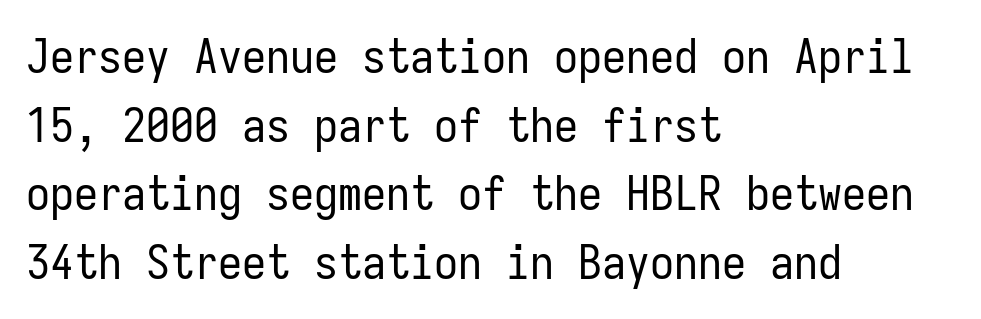
Weight class: somewhere from thin through regular. This sample uses a sans-serif face. Check the space under the baseline: it is left empty. In terms of letterspacing, this is plain default setting. These lines are rendered in a fixed-pitch font. The typesetter chose a ragged-right arrangement here.
